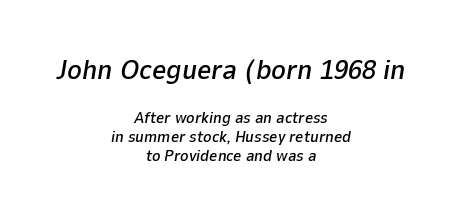
The image shows 28 px text type, italic (leaning right); set centered, line spacing 1.19x, normal letter spacing, not underlined; the first (top) block is 1.75x larger; low stroke contrast and a medium x-height.
